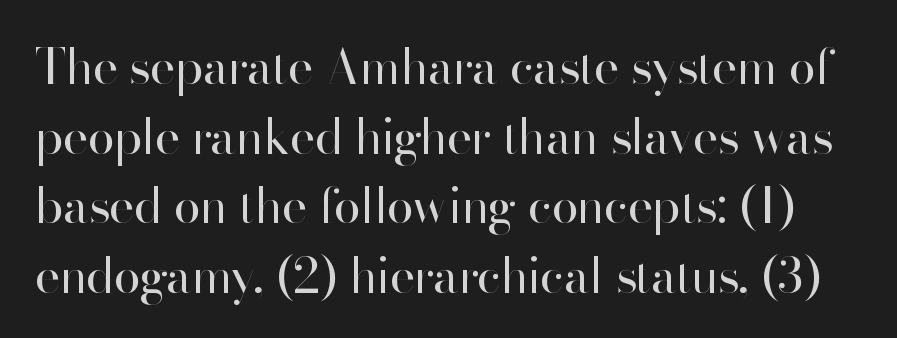
If you measured baseline to baseline, you'd find a middling distance. Nobody drew a line under any word here. Is this a heavy cut? Hardly; it is regular or lighter. The typeface chosen for these lines omits serifs.
